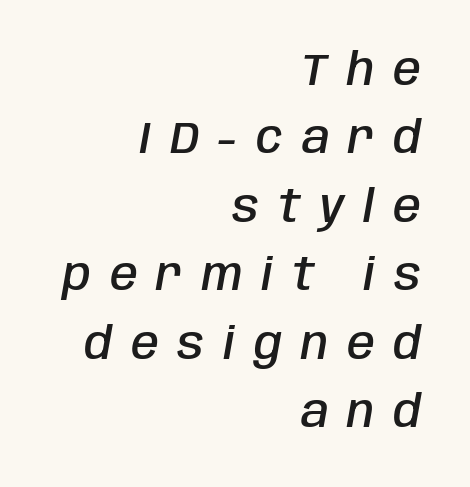
The image shows 45 px semibold, condensed type, italic (leaning right); set right-aligned, normal line spacing (1.52x), unusually wide letter spacing (+0.42 em), not underlined; low stroke contrast and a large x-height.
